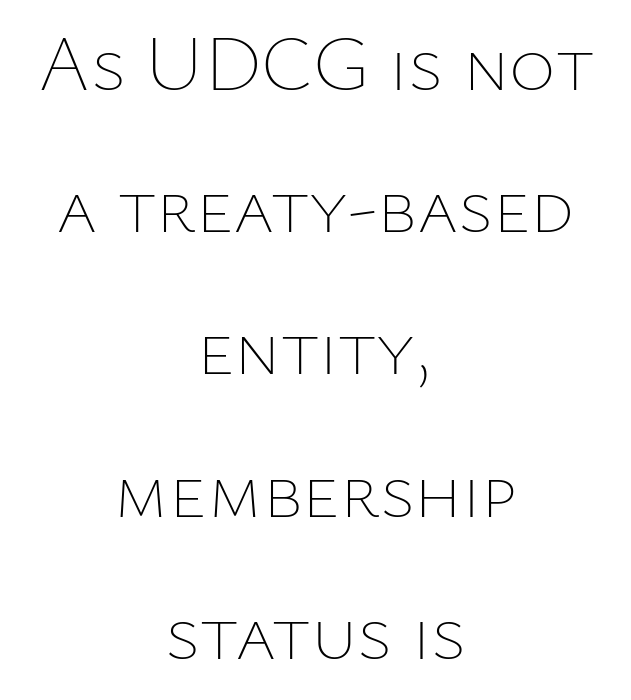
The image shows 79 px thin type, upright; set centered, line spacing 1.8x, normal letter spacing, not underlined; low stroke contrast and a medium x-height.
